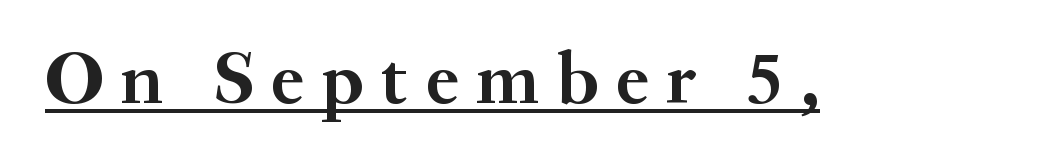
The image shows 76 px semibold serif type, upright; set unusually wide letter spacing (+0.23 em), underlined; medium stroke contrast and a small x-height.
